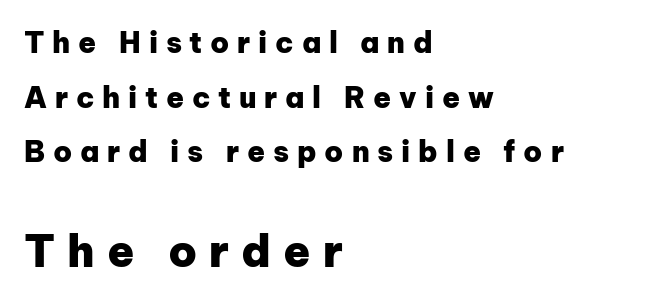
Q: Is the text bold? A: Yes.
Q: Is the text italic (slanted)? A: No, it is upright.
Q: Is the typeface a serif or a sans-serif typeface? A: Sans-serif.
Q: Is the text underlined? A: No.
Q: How is the paragraph aligned? A: Left-aligned.
Q: Is the spacing between letters normal or unusually wide? A: Unusually wide.
Q: Which block of text is set in a larger size, the first (top) or the second (bottom)? A: The second (bottom) one.
Q: Width (condensed, normal, or wide)? A: Normal.
Q: Stroke contrast? A: Low.
Q: x-height? A: Medium.
Q: Monospaced? A: No.
